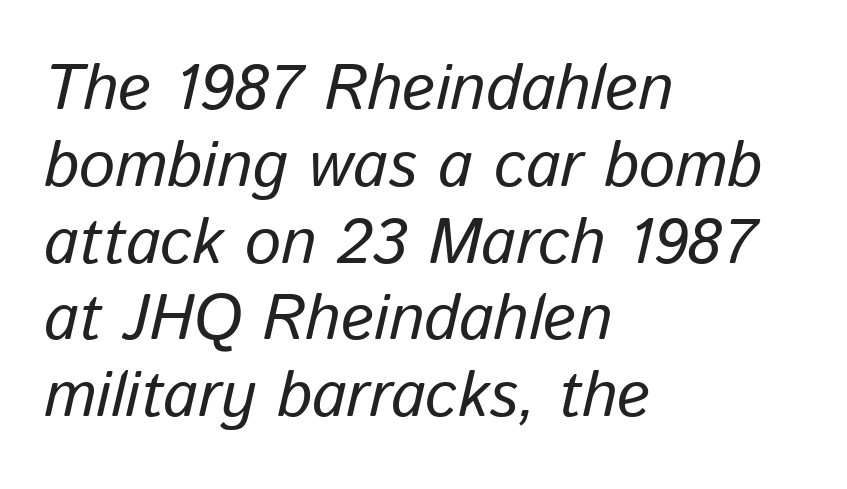
Q: Is the text bold? A: No.
Q: Is the text italic (slanted)? A: Yes, it leans right by about 13 degrees.
Q: Is the text underlined? A: No.
Q: How is the paragraph aligned? A: Left-aligned.
Q: Is the spacing between letters normal or unusually wide? A: Normal.
Q: Width (condensed, normal, or wide)? A: Normal.
Q: Stroke contrast? A: Low.
Q: x-height? A: Medium.
Q: Monospaced? A: No.
